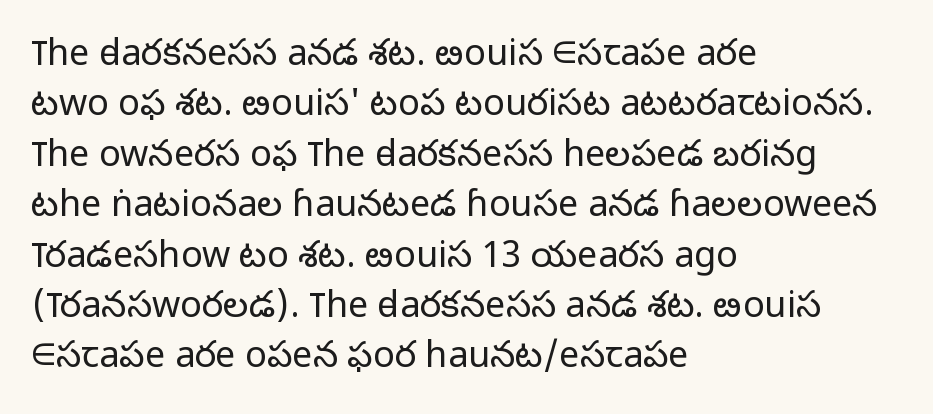
The image shows 36 px light sans-serif type, upright; set left-aligned, normal line spacing (1.4x), normal letter spacing, not underlined; low stroke contrast and a medium x-height.
